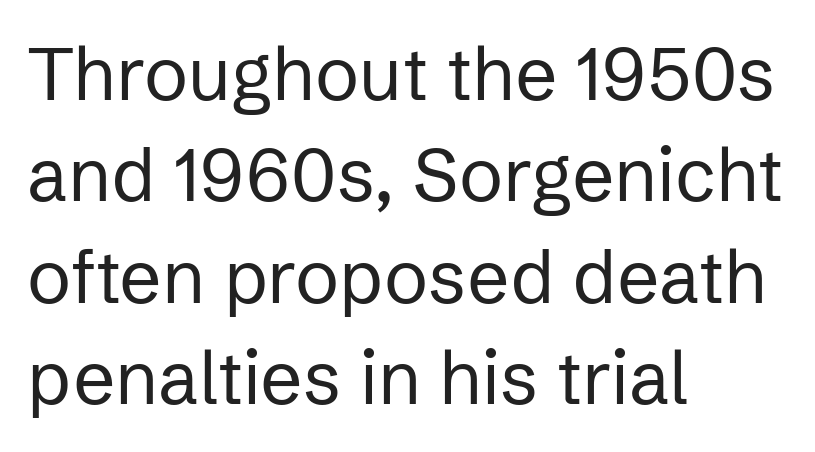
{"serif": "no", "italic": "no", "bold": "no", "weight": "regular", "width": "normal", "stroke_contrast": "low", "x_height": "medium", "monospaced": "no", "underline": "no", "align": "left", "line_spacing": "normal", "line_spacing_ratio": 1.37, "letter_spacing": "normal", "letter_spacing_em": 0.0, "glyph_px": 74}
